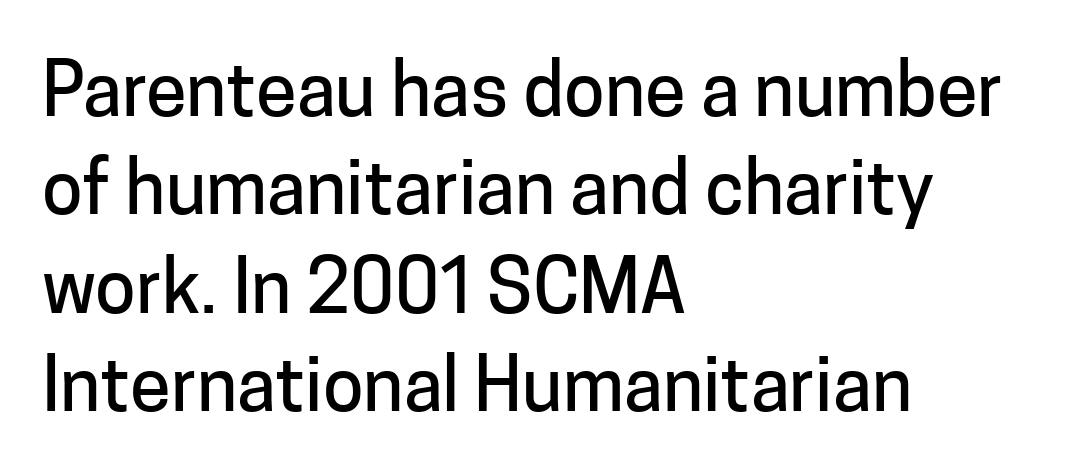
The image shows 74 px sans-serif type, upright; set left-aligned, normal line spacing (1.33x), normal letter spacing, not underlined; low stroke contrast and a medium x-height.
